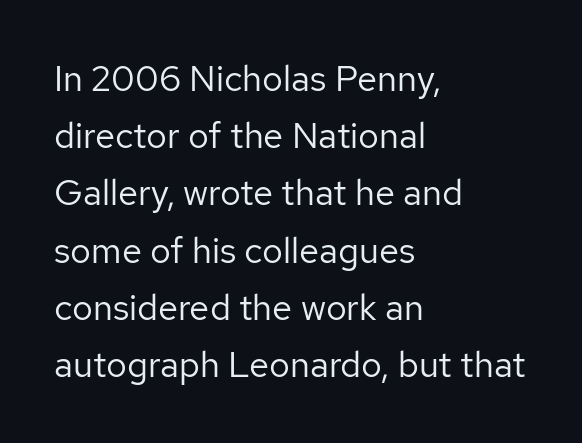
{"serif": "no", "italic": "no", "bold": "no", "weight": "regular", "width": "normal", "stroke_contrast": "low", "x_height": "medium", "monospaced": "no", "underline": "no", "align": "left", "line_spacing": "normal", "line_spacing_ratio": 1.59, "letter_spacing": "normal", "letter_spacing_em": 0.0, "glyph_px": 36}
